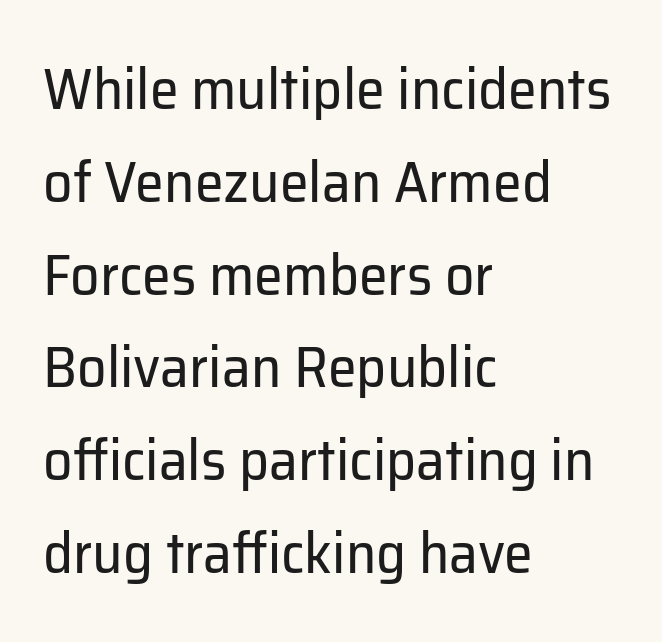
Q: Is the text bold? A: No.
Q: Is the text italic (slanted)? A: No, it is upright.
Q: Is the typeface a serif or a sans-serif typeface? A: Sans-serif.
Q: Is the text underlined? A: No.
Q: How is the paragraph aligned? A: Left-aligned.
Q: Is the spacing between letters normal or unusually wide? A: Normal.
Q: Is the spacing between lines tight, normal or loose? A: Normal.
Q: Width (condensed, normal, or wide)? A: Normal.
Q: Stroke contrast? A: Low.
Q: x-height? A: Medium.
Q: Monospaced? A: No.
